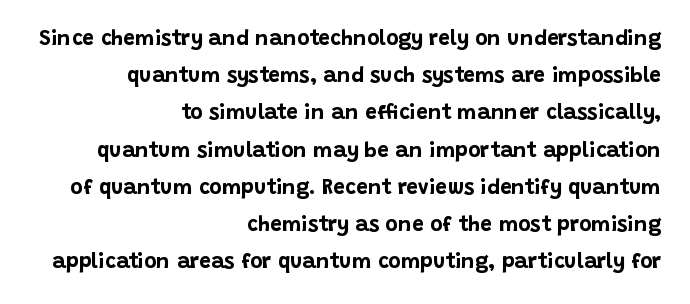
The axis of the letterforms is exactly vertical. Check under the words: just untouched page. Each line ends at the same right margin while the left side varies. What weight is shown? A full bold with thick strokes.
